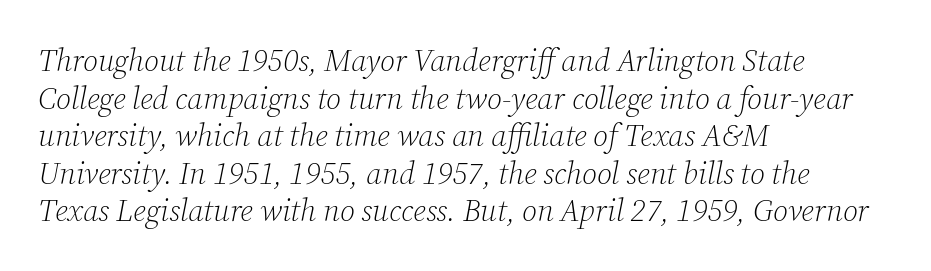
The image shows 31 px light serif type, italic (leaning right); set left-aligned, line spacing 1.21x, normal letter spacing, not underlined; low stroke contrast and a medium x-height.
